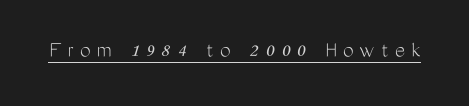
{"italic": "no", "bold": "no", "underline": "yes", "letter_spacing": "wide", "letter_spacing_em": 0.26, "glyph_px": 24}
